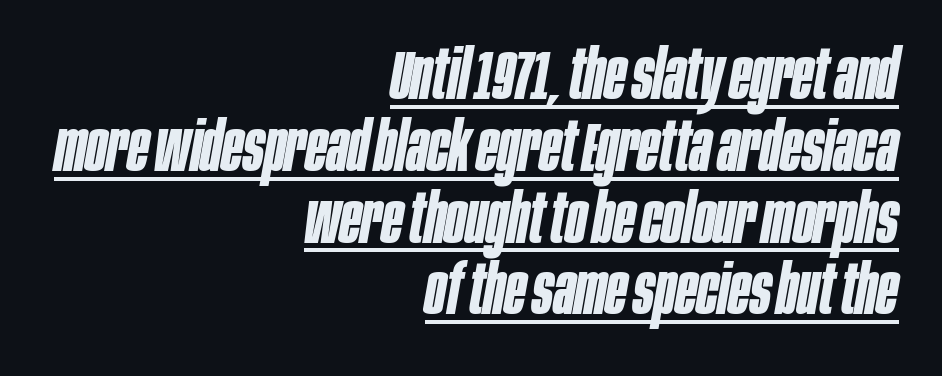
Short and long lines alike share a common ending point at right. Notice how the stems are inclined rather than vertical — that's the hallmark of italics. Spacing between characters is what you'd get straight out of the box. Honestly, the rows look squashed on top of each other. The specimen includes a rule beneath the text block's lines. Thick stems and heavy bowls — unmistakably bold.
